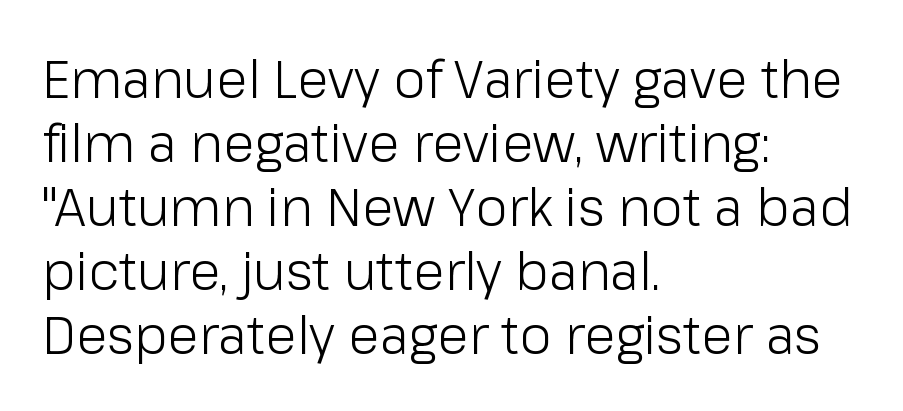
The image shows 52 px light sans-serif type, upright; set left-aligned, line spacing 1.23x, normal letter spacing, not underlined; low stroke contrast and a medium x-height.
